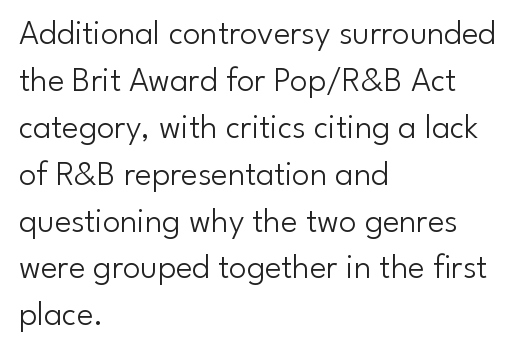
{"serif": "no", "italic": "no", "bold": "no", "weight": "light", "width": "normal", "stroke_contrast": "low", "x_height": "small", "monospaced": "no", "underline": "no", "align": "left", "line_spacing": "normal", "line_spacing_ratio": 1.34, "letter_spacing": "normal", "letter_spacing_em": 0.0, "glyph_px": 35}
